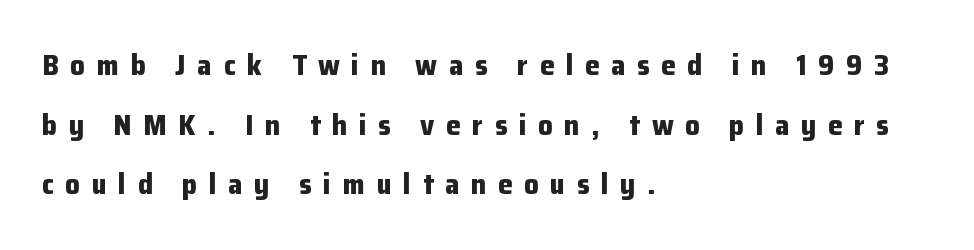
{"serif": "no", "italic": "no", "bold": "yes", "weight": "bold", "width": "normal", "stroke_contrast": "low", "x_height": "medium", "monospaced": "no", "underline": "no", "align": "left", "line_spacing": "loose", "line_spacing_ratio": 2.06, "letter_spacing": "wide", "letter_spacing_em": 0.4, "glyph_px": 29}
